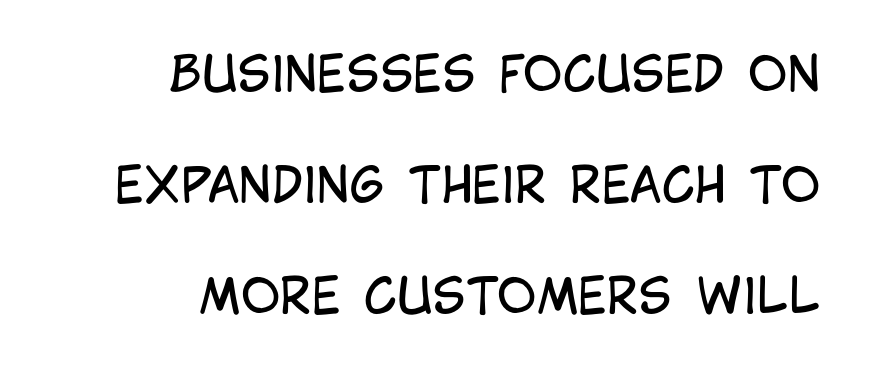
Q: Is the text bold? A: No.
Q: Is the text italic (slanted)? A: No, it is upright.
Q: Is the typeface a serif or a sans-serif typeface? A: Sans-serif.
Q: Is the text underlined? A: No.
Q: How is the paragraph aligned? A: Right-aligned.
Q: Is the spacing between letters normal or unusually wide? A: Normal.
Q: Is the spacing between lines tight, normal or loose? A: Loose.
Q: Width (condensed, normal, or wide)? A: Condensed.
Q: Stroke contrast? A: Low.
Q: x-height? A: Large.
Q: Monospaced? A: No.
